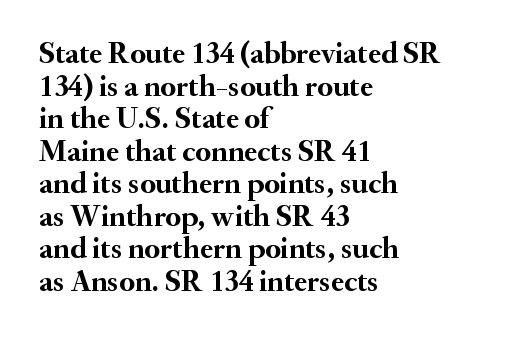
{"serif": "yes", "italic": "no", "bold": "yes", "weight": "semibold", "width": "normal", "stroke_contrast": "medium", "x_height": "small", "monospaced": "no", "underline": "no", "align": "left", "line_spacing": "tight", "line_spacing_ratio": 1.05, "letter_spacing": "normal", "letter_spacing_em": 0.0, "glyph_px": 31}
